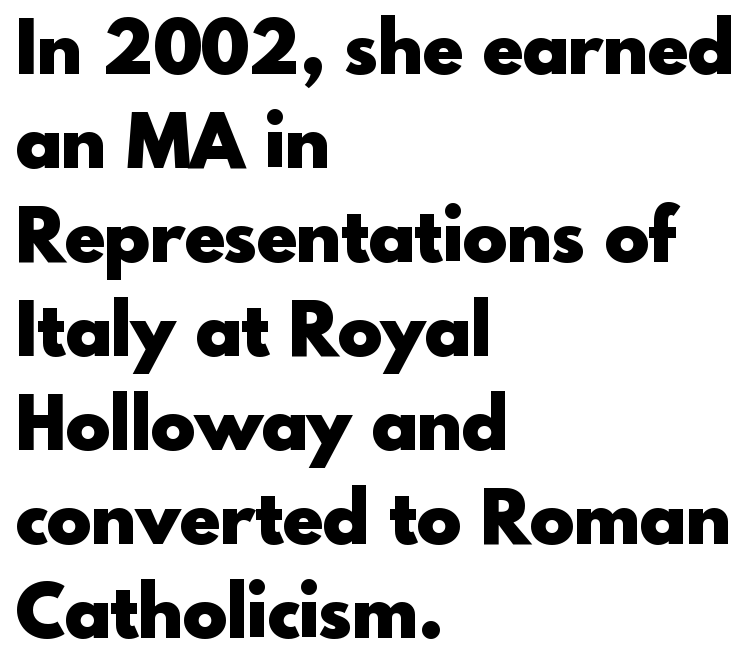
Observe the ordinary spacing: letters are neighbours, not strangers. Is there any slant? The stems are plumb. The font family rendered here belongs to the sans-serif group. Does the leading feel generous? No, just average.
